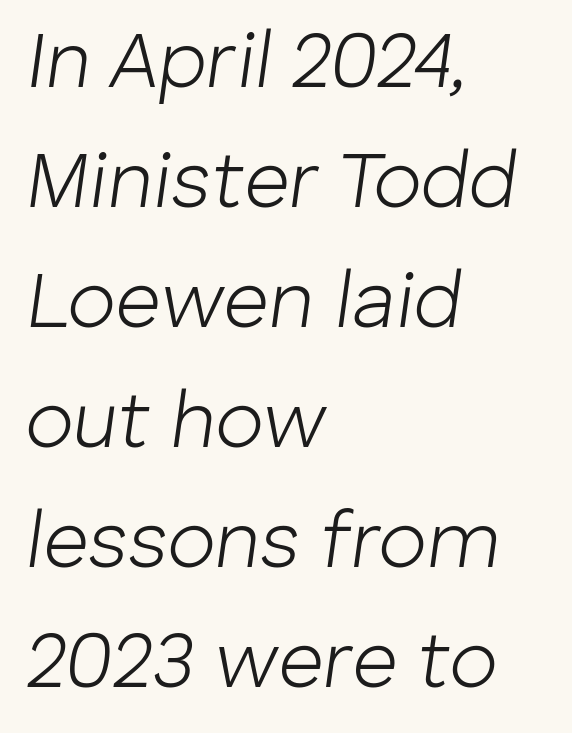
{"italic": "yes", "lean": "right", "slant_degrees": 8, "bold": "no", "weight": "light", "width": "normal", "stroke_contrast": "low", "x_height": "medium", "monospaced": "no", "underline": "no", "align": "left", "line_spacing": "normal", "line_spacing_ratio": 1.52, "letter_spacing": "normal", "letter_spacing_em": 0.0, "glyph_px": 79}
